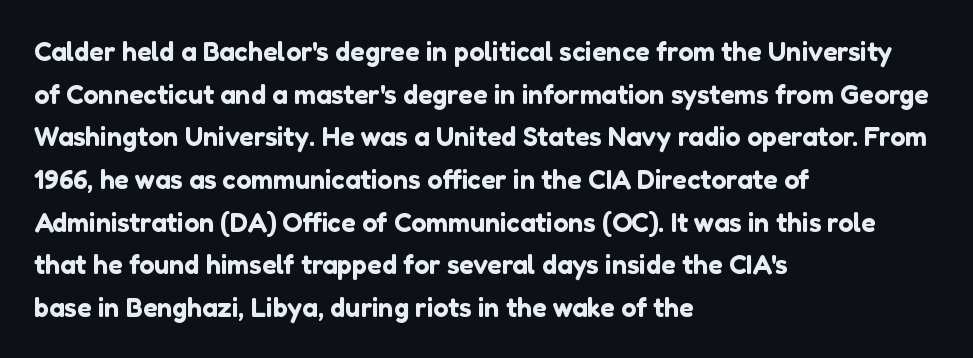
{"italic": "no", "underline": "no", "align": "left", "line_spacing": "normal", "line_spacing_ratio": 1.58, "letter_spacing": "normal", "letter_spacing_em": 0.0, "glyph_px": 27}
